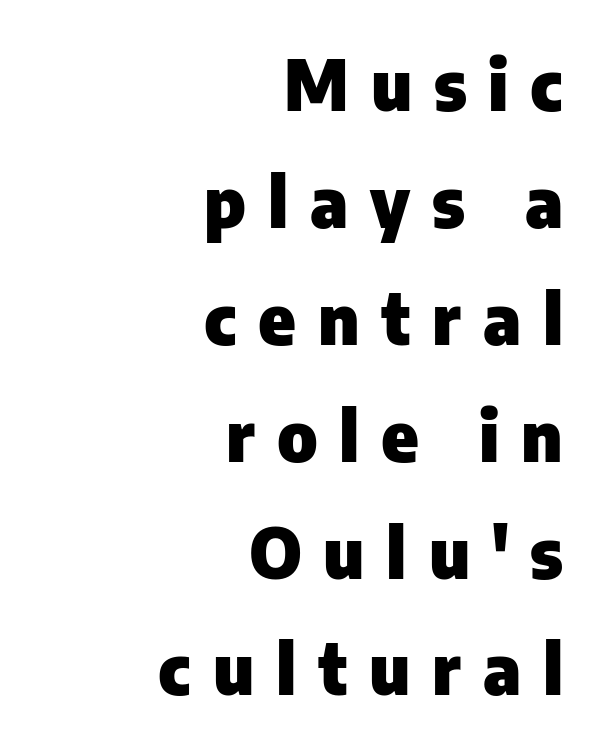
The image shows 70 px heavy sans-serif type, upright; set right-aligned, normal line spacing (1.67x), unusually wide letter spacing (+0.31 em), not underlined; low stroke contrast and a medium x-height.
